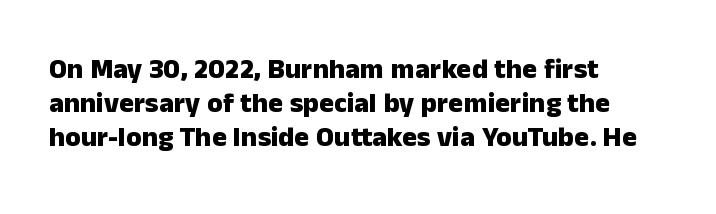
The image shows 28 px heavy sans-serif type, upright; set left-aligned, line spacing 1.21x, normal letter spacing, not underlined; low stroke contrast and a medium x-height.
